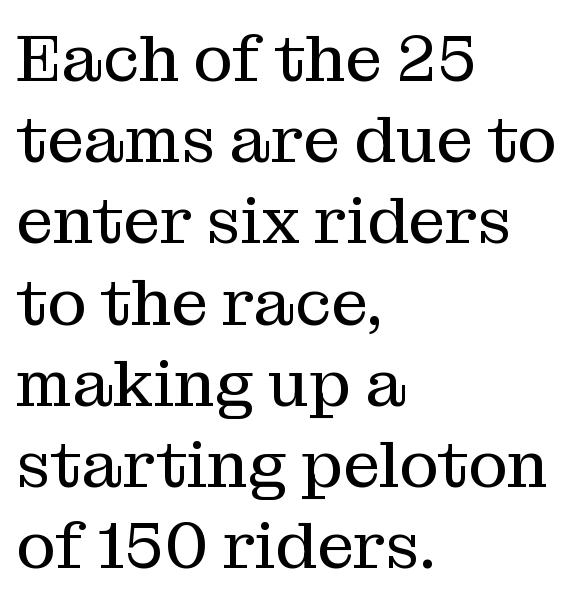
The image shows 66 px regular-weight serif type, upright; set left-aligned, line spacing 1.23x, normal letter spacing, not underlined; medium stroke contrast and a medium x-height.
